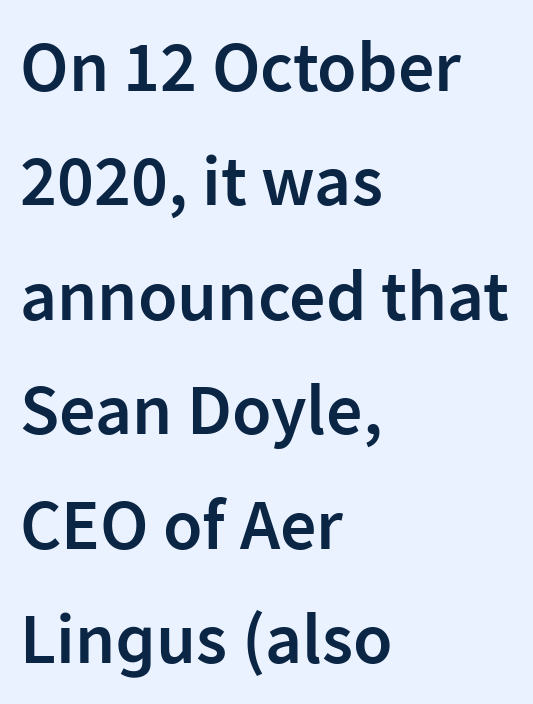
The image shows 72 px semibold sans-serif type, upright; set left-aligned, normal line spacing (1.59x), normal letter spacing, not underlined; low stroke contrast and a medium x-height.
